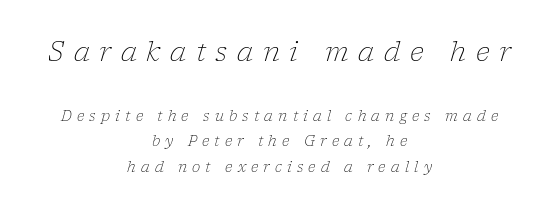
The image shows 26 px text type, italic (leaning right); set centered, line spacing 1.84x, unusually wide letter spacing (+0.37 em), not underlined; the first (top) block is 1.86x larger.
